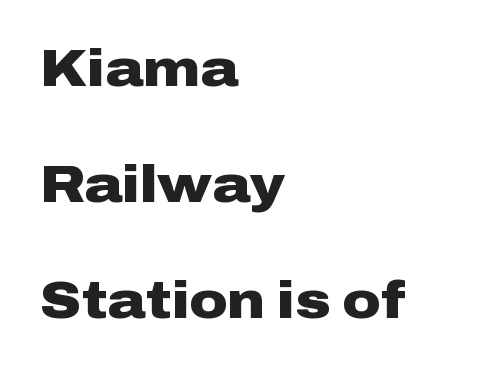
{"serif": "no", "italic": "no", "bold": "yes", "weight": "heavy", "width": "wide", "stroke_contrast": "low", "x_height": "medium", "monospaced": "no", "underline": "no", "align": "left", "line_spacing": "loose", "line_spacing_ratio": 2.23, "letter_spacing": "normal", "letter_spacing_em": 0.0, "glyph_px": 52}
